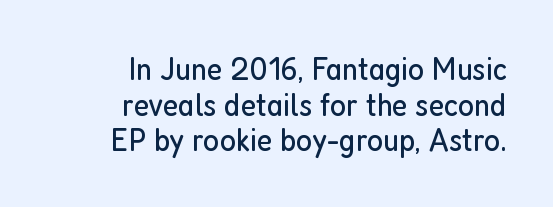
{"serif": "no", "italic": "no", "bold": "no", "weight": "regular", "width": "condensed", "stroke_contrast": "low", "x_height": "medium", "monospaced": "no", "underline": "no", "align": "right", "line_spacing": "tight", "line_spacing_ratio": 1.05, "letter_spacing": "normal", "letter_spacing_em": 0.0, "glyph_px": 34}
